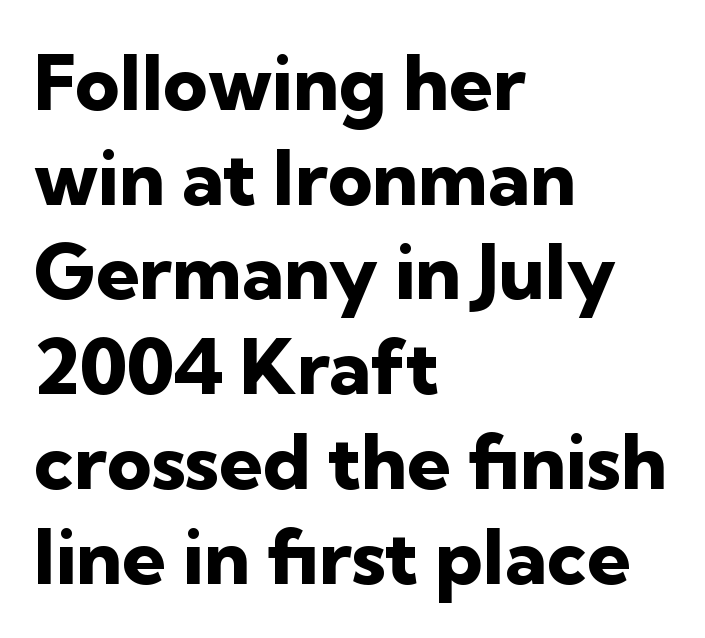
The ragged edge is on the right, which tells us the setting is flush left. This rendering employs a face without finishing strokes, i.e., a sans-serif. This sample uses an upright cut, with every glyph sitting square on the baseline. The sample has been set heavy, in full bold. Is the letter spacing exaggerated? No — it looks like the ordinary default. Glance below the letters and you will spot only blank space.
